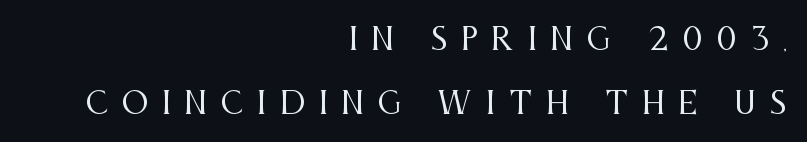
The specimen omits any rule beneath the text block's lines. How would I describe the line gaps? Wide and relaxed. Stems and bowls with no extra thickness — not bold. Old-style or modern, the face here clearly has serifs. These lines have a slow, spaced-out rhythm from letter to letter. Reading down the block, your eye finds every line finishing at a fixed right position.
